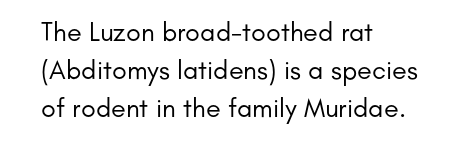
{"italic": "no", "bold": "no", "underline": "no", "align": "left", "line_spacing": "normal", "line_spacing_ratio": 1.41, "letter_spacing": "normal", "letter_spacing_em": 0.0, "glyph_px": 27}
